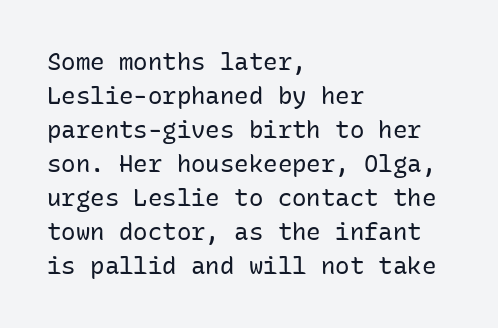
{"italic": "no", "bold": "no", "underline": "no", "align": "left", "line_spacing": "normal", "line_spacing_ratio": 1.42, "letter_spacing": "normal", "letter_spacing_em": 0.0, "glyph_px": 24}
